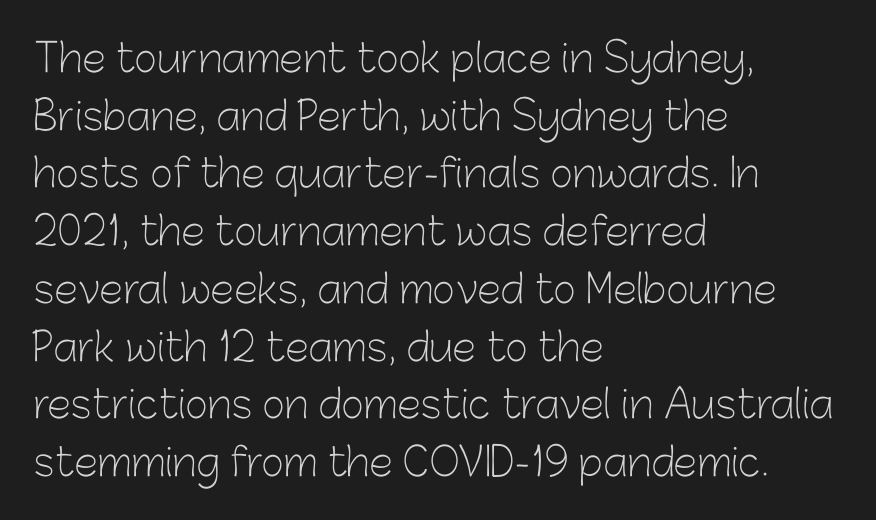
The strokes carry an ordinary text weight at most. Compared with a centered layout, this one pins lines to the left instead. Posture: upright roman. The type family on display is of the sans-serif kind.
